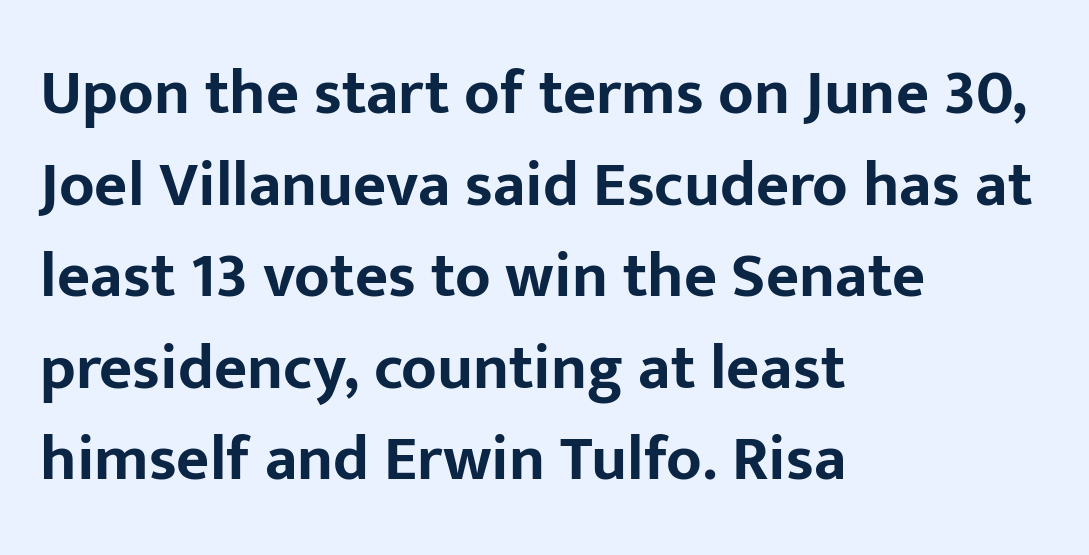
{"serif": "no", "italic": "no", "bold": "yes", "weight": "bold", "width": "normal", "stroke_contrast": "low", "x_height": "medium", "monospaced": "no", "underline": "no", "align": "left", "line_spacing": "normal", "line_spacing_ratio": 1.43, "letter_spacing": "normal", "letter_spacing_em": 0.0, "glyph_px": 64}
